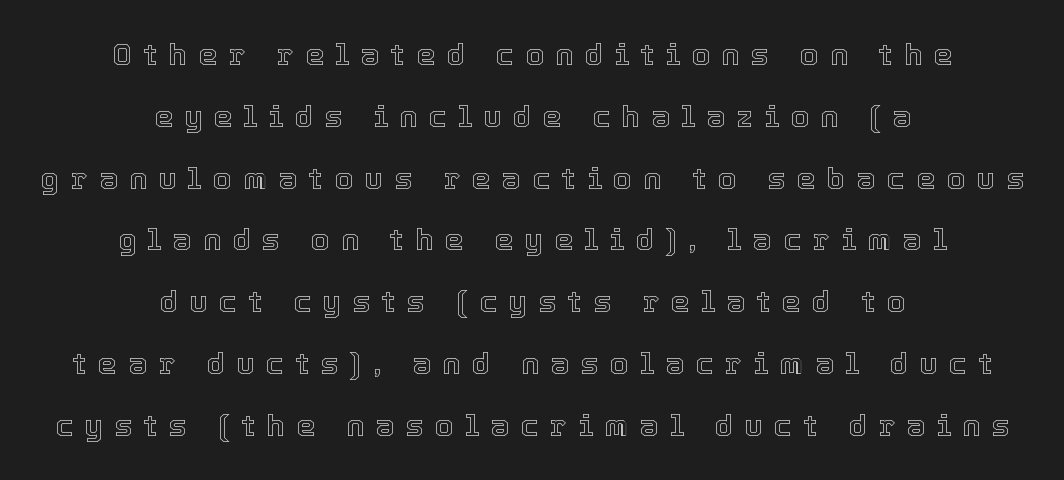
Anything drawn beneath the words? Only blank space. In terms of letterspacing, this is a distinctly airy, spread setting. Caption: multi-line text, centered on the measure. The lettering stays uniformly vertical, giving the passage a roman look. The face used here is proportionally spaced, like ordinary book or web type. Each new line begins a long way beneath the previous one.
